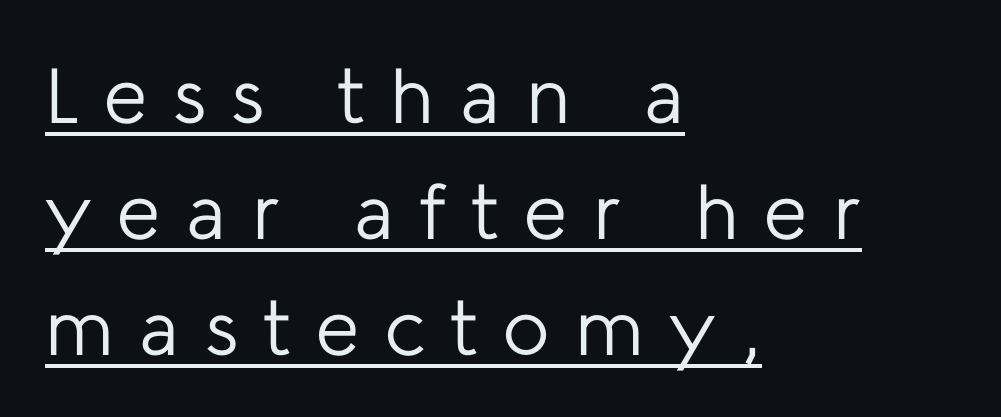
Q: Is the text bold? A: No.
Q: Is the text italic (slanted)? A: No, it is upright.
Q: Is the typeface a serif or a sans-serif typeface? A: Sans-serif.
Q: Is the text underlined? A: Yes.
Q: How is the paragraph aligned? A: Left-aligned.
Q: Is the spacing between letters normal or unusually wide? A: Unusually wide.
Q: Is the spacing between lines tight, normal or loose? A: Normal.
Q: Width (condensed, normal, or wide)? A: Normal.
Q: Stroke contrast? A: Low.
Q: x-height? A: Medium.
Q: Monospaced? A: No.
